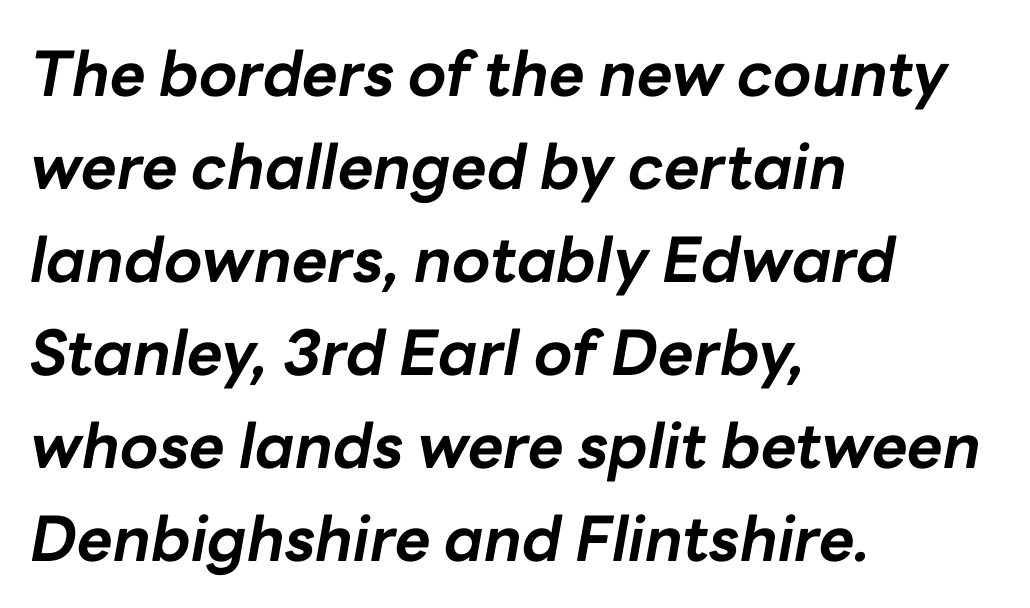
The image shows 62 px bold type, italic (leaning right); set left-aligned, normal line spacing (1.5x), normal letter spacing, not underlined; low stroke contrast and a medium x-height.
